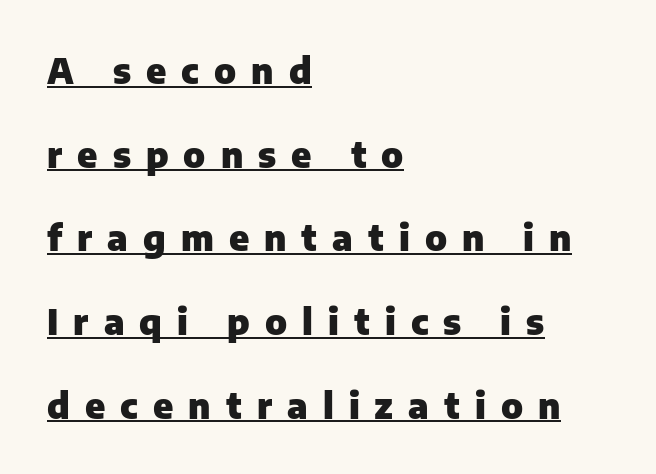
Q: Is the text bold? A: Yes.
Q: Is the text italic (slanted)? A: No, it is upright.
Q: Is the typeface a serif or a sans-serif typeface? A: Sans-serif.
Q: Is the text underlined? A: Yes.
Q: How is the paragraph aligned? A: Left-aligned.
Q: Is the spacing between letters normal or unusually wide? A: Unusually wide.
Q: Is the spacing between lines tight, normal or loose? A: Loose.
Q: Width (condensed, normal, or wide)? A: Normal.
Q: Stroke contrast? A: Low.
Q: x-height? A: Medium.
Q: Monospaced? A: No.
